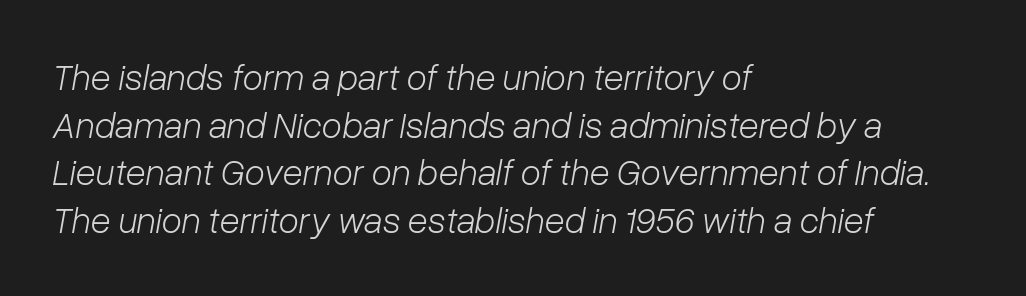
{"italic": "yes", "lean": "right", "slant_degrees": 10, "bold": "no", "weight": "light", "width": "normal", "stroke_contrast": "low", "x_height": "medium", "monospaced": "no", "underline": "no", "align": "left", "line_spacing": "normal", "line_spacing_ratio": 1.29, "letter_spacing": "normal", "letter_spacing_em": 0.0, "glyph_px": 37}
